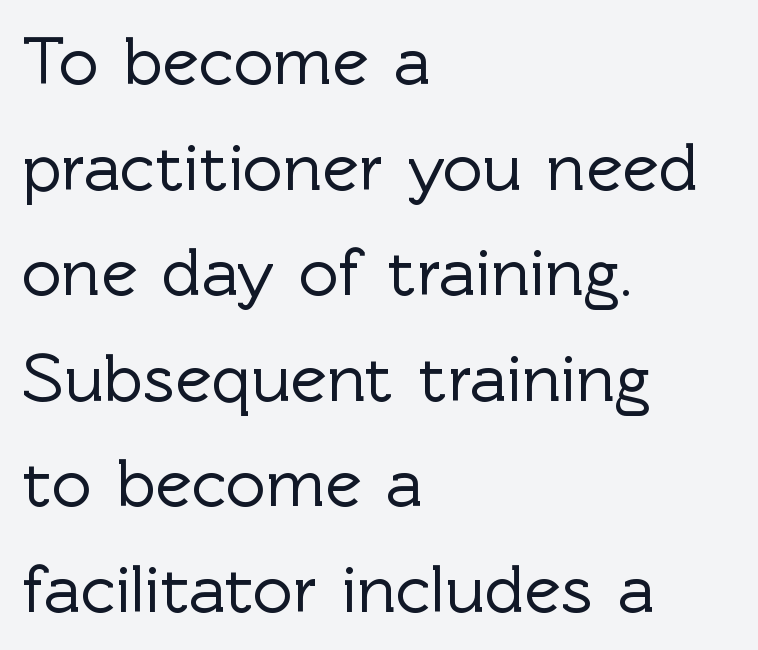
Q: Is the text italic (slanted)? A: No, it is upright.
Q: Is the typeface a serif or a sans-serif typeface? A: Sans-serif.
Q: Is the text underlined? A: No.
Q: How is the paragraph aligned? A: Left-aligned.
Q: Is the spacing between letters normal or unusually wide? A: Normal.
Q: Is the spacing between lines tight, normal or loose? A: Normal.
Q: Width (condensed, normal, or wide)? A: Normal.
Q: x-height? A: Medium.
Q: Monospaced? A: No.
